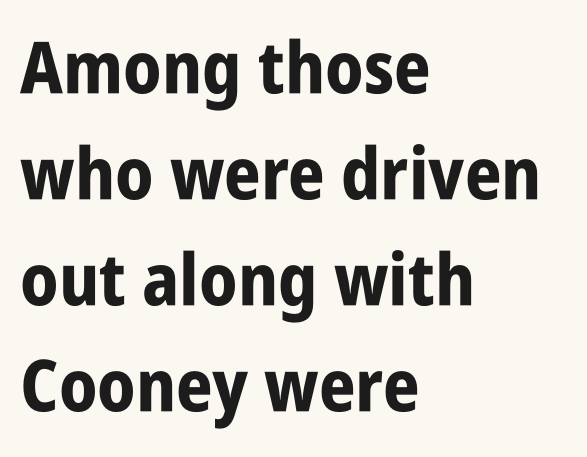
Q: Is the text bold? A: Yes.
Q: Is the text italic (slanted)? A: No, it is upright.
Q: Is the typeface a serif or a sans-serif typeface? A: Sans-serif.
Q: Is the text underlined? A: No.
Q: How is the paragraph aligned? A: Left-aligned.
Q: Is the spacing between letters normal or unusually wide? A: Normal.
Q: Is the spacing between lines tight, normal or loose? A: Normal.
Q: Width (condensed, normal, or wide)? A: Condensed.
Q: Stroke contrast? A: Low.
Q: x-height? A: Large.
Q: Monospaced? A: No.
